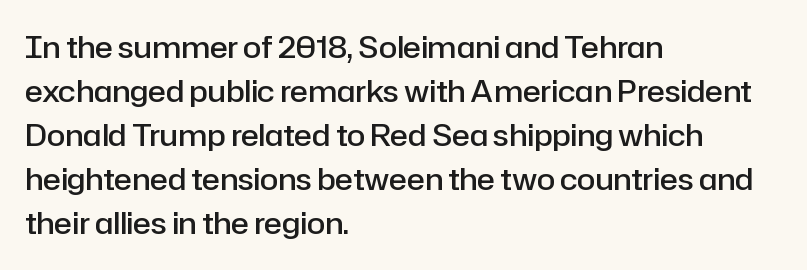
Q: Is the text bold? A: Semi-bold.
Q: Is the text italic (slanted)? A: No, it is upright.
Q: Is the typeface a serif or a sans-serif typeface? A: Sans-serif.
Q: Is the text underlined? A: No.
Q: How is the paragraph aligned? A: Left-aligned.
Q: Is the spacing between letters normal or unusually wide? A: Normal.
Q: Is the spacing between lines tight, normal or loose? A: Normal.
Q: Width (condensed, normal, or wide)? A: Normal.
Q: Stroke contrast? A: Low.
Q: x-height? A: Medium.
Q: Monospaced? A: No.
